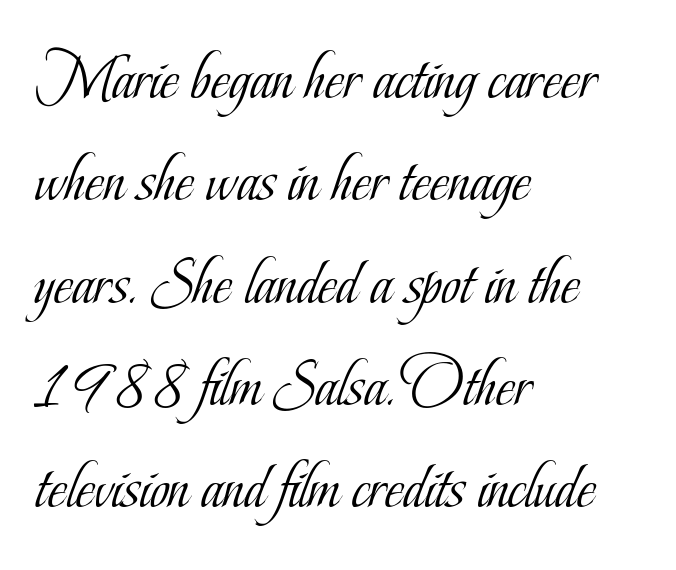
The image shows 66 px light, condensed serif type; set left-aligned, normal line spacing (1.55x), normal letter spacing, not underlined; low stroke contrast and a small x-height.
